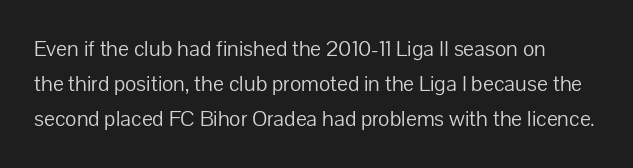
Q: Is the text bold? A: No.
Q: Is the text italic (slanted)? A: No, it is upright.
Q: Is the text underlined? A: No.
Q: Is the spacing between letters normal or unusually wide? A: Normal.
Q: Is the spacing between lines tight, normal or loose? A: Normal.
